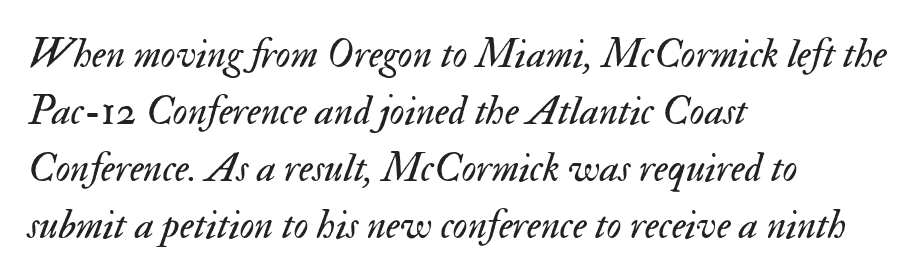
The image shows 41 px regular-weight type, italic (leaning right); set left-aligned, normal line spacing (1.39x), normal letter spacing, not underlined; medium stroke contrast and a small x-height.
